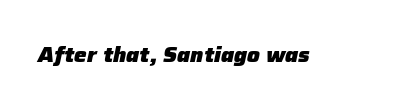
The image shows 21 px bold type, italic (leaning right); set normal letter spacing, not underlined.
